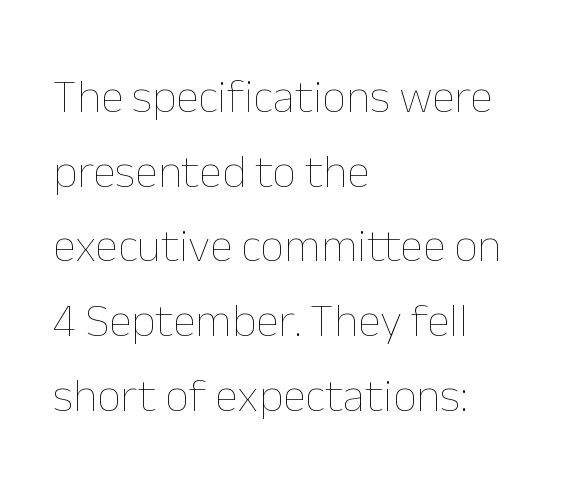
Think of a printed novel: that variable character pitch is what you see here. No letter is thick-stroked: the sample isn't bold. A typesetter would call this zero additional tracking. Type without underlining. If you measured baseline to baseline, you'd find a middling distance.
